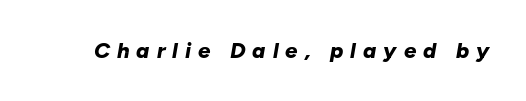
Q: Is the text bold? A: Yes.
Q: Is the text italic (slanted)? A: Yes, it leans right by about 10 degrees.
Q: Is the text underlined? A: No.
Q: Is the spacing between letters normal or unusually wide? A: Unusually wide.
